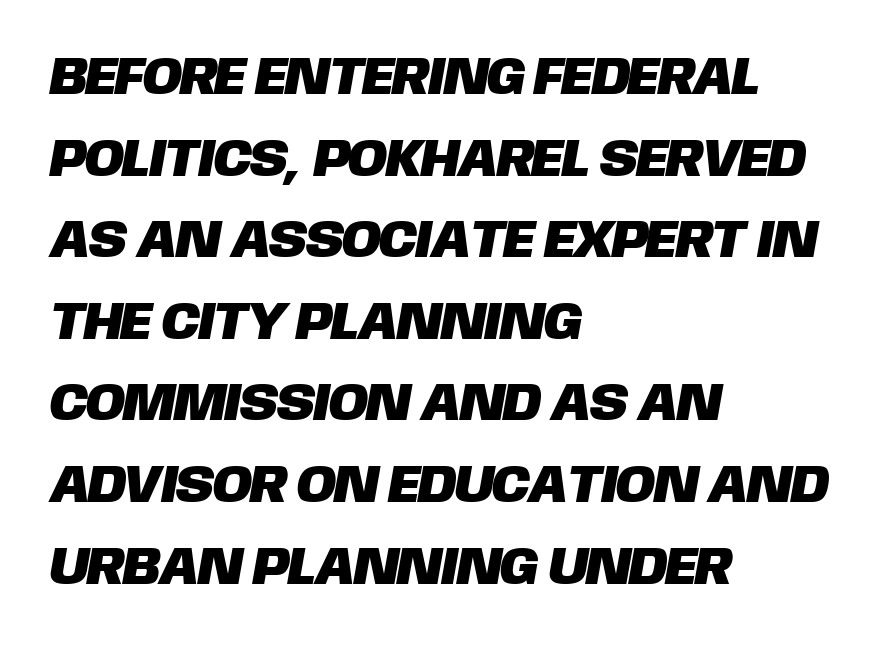
Vertically, the passage feels balanced, rows spaced as you'd expect. Nothing unusual about the tracking: characters are spaced as the font intends. Proportional: the letters do not fall into vertical columns. Decoration check: the copy has no underline.
